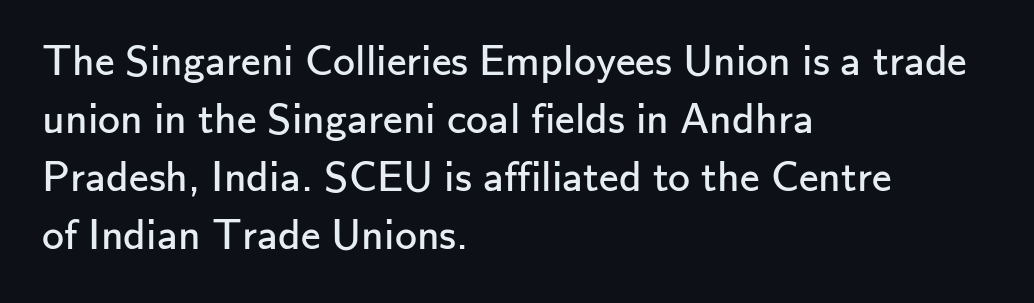
Q: Is the text bold? A: No.
Q: Is the text italic (slanted)? A: No, it is upright.
Q: Is the typeface a serif or a sans-serif typeface? A: Sans-serif.
Q: Is the text underlined? A: No.
Q: How is the paragraph aligned? A: Left-aligned.
Q: Is the spacing between letters normal or unusually wide? A: Normal.
Q: Is the spacing between lines tight, normal or loose? A: Normal.
Q: Width (condensed, normal, or wide)? A: Normal.
Q: Stroke contrast? A: Low.
Q: x-height? A: Small.
Q: Monospaced? A: No.
